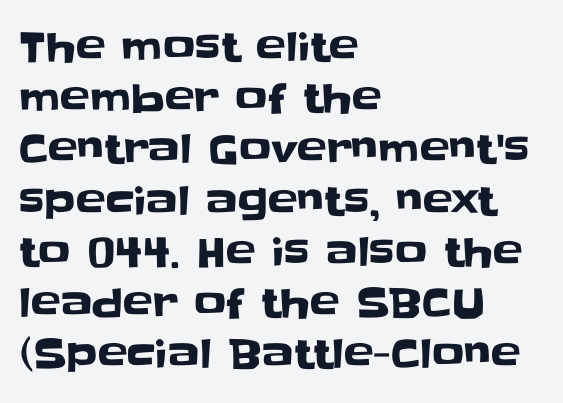
Q: Is the text italic (slanted)? A: No, it is upright.
Q: Is the typeface a serif or a sans-serif typeface? A: Sans-serif.
Q: Is the text underlined? A: No.
Q: How is the paragraph aligned? A: Left-aligned.
Q: Is the spacing between letters normal or unusually wide? A: Normal.
Q: Is the spacing between lines tight, normal or loose? A: Normal.
Q: Width (condensed, normal, or wide)? A: Normal.
Q: Stroke contrast? A: Low.
Q: x-height? A: Large.
Q: Monospaced? A: No.
